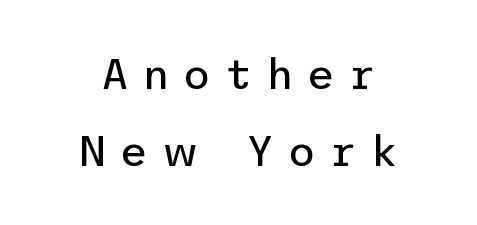
{"serif": "no", "italic": "no", "bold": "no", "weight": "regular", "width": "normal", "stroke_contrast": "low", "x_height": "medium", "underline": "no", "align": "center", "line_spacing_ratio": 1.78, "letter_spacing": "wide", "letter_spacing_em": 0.31, "glyph_px": 43}
